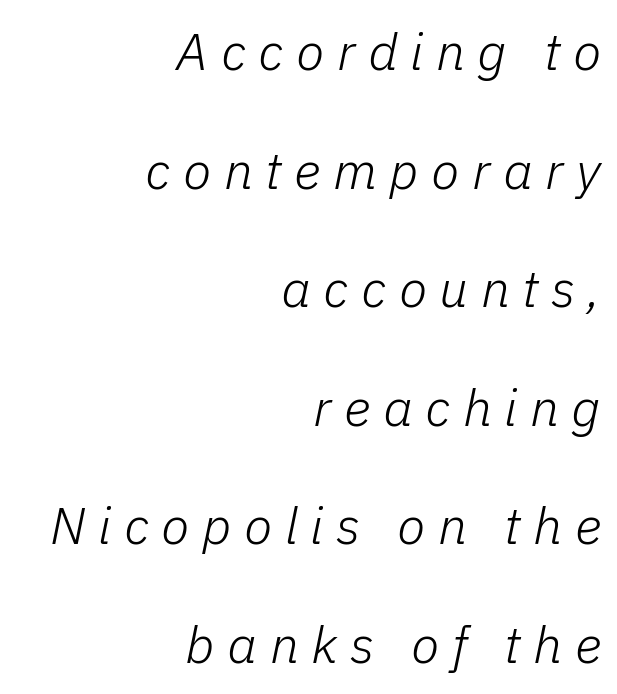
Q: Is the text bold? A: No.
Q: Is the text italic (slanted)? A: Yes, it leans right by about 11 degrees.
Q: Is the text underlined? A: No.
Q: How is the paragraph aligned? A: Right-aligned.
Q: Is the spacing between letters normal or unusually wide? A: Unusually wide.
Q: Is the spacing between lines tight, normal or loose? A: Loose.
Q: Width (condensed, normal, or wide)? A: Normal.
Q: Stroke contrast? A: Low.
Q: x-height? A: Medium.
Q: Monospaced? A: No.
